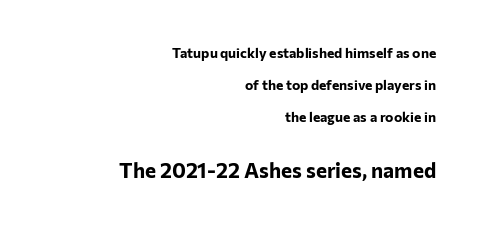
{"italic": "no", "bold": "yes", "underline": "no", "align": "right", "line_spacing": "loose", "line_spacing_ratio": 2.29, "letter_spacing": "normal", "letter_spacing_em": 0.0, "larger_block": "second", "size_ratio": 1.5, "glyph_px": 21}
